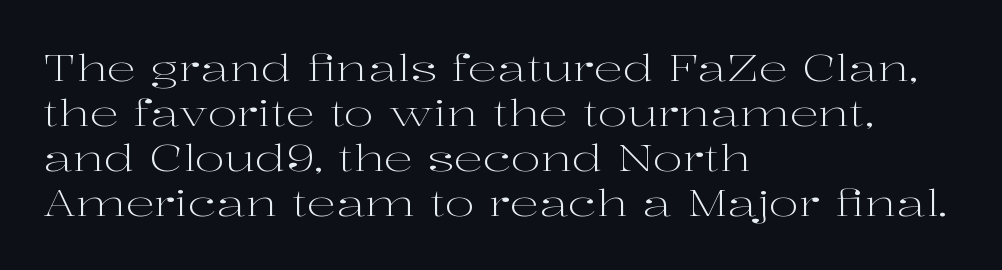
Descenders hang freely into open space. Compared with typical paragraphs, the rows here are spaced about the same. Each stroke keeps to a modest, everyday thickness or less. Character widths vary here, with narrow letters taking less room than wide ones. These lines stack with their left ends in a neat column.
